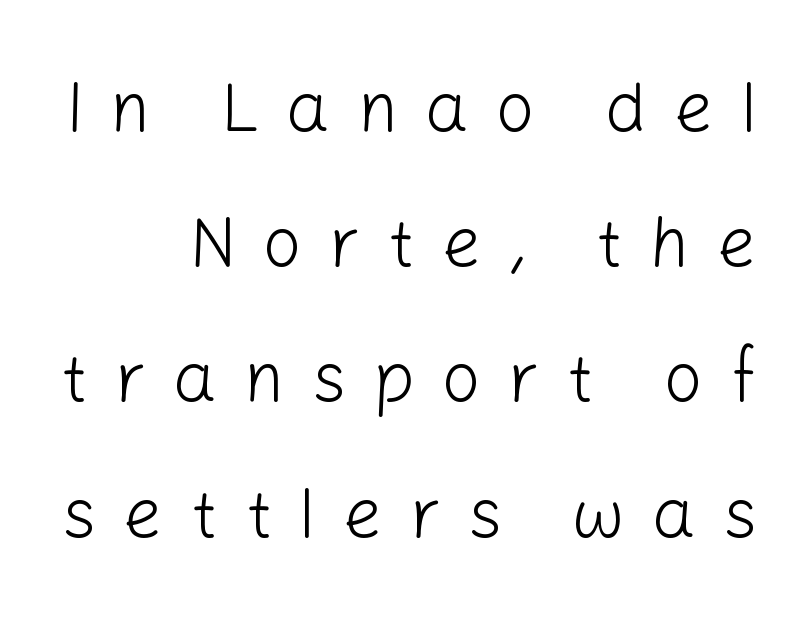
The space beneath each line is pristine and unruled. This sample trades compactness for vertical openness between lines. Stems here are at most as thick as an everyday book face. Observe the wide spacing: letters keep a clear distance from each other. Ordinary non-slanted type is in use.
